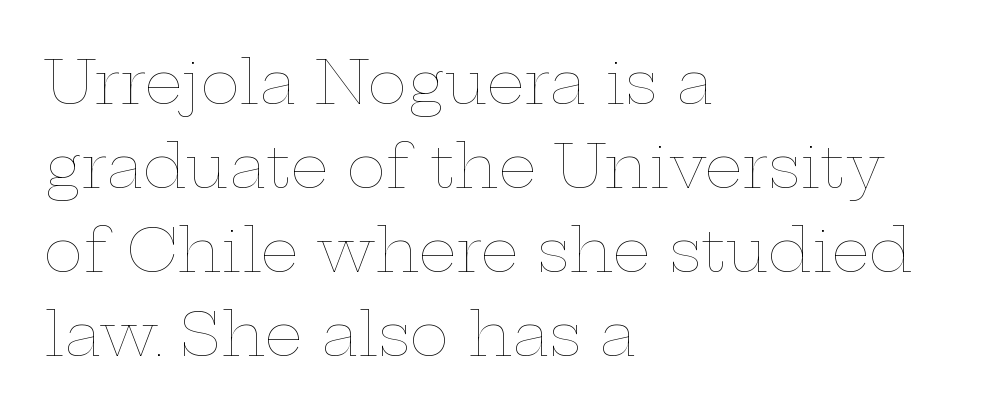
Visually the block forms a straight wall on the left and a jagged coastline on the right. Summary of vertical rhythm: regular, with standard interline spacing. The letters advance in unequal steps, a hallmark of proportional type. This reads as an unemphasized weight, regular at the heaviest. The axis of the letterforms is exactly vertical.
